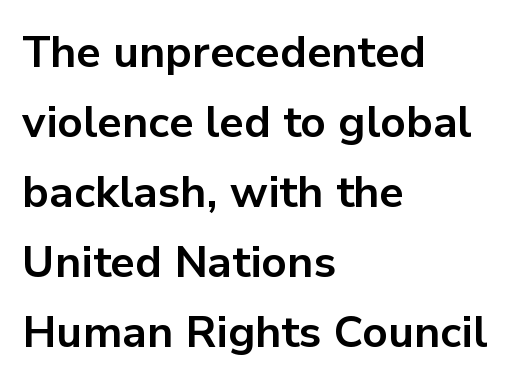
{"serif": "no", "italic": "no", "bold": "yes", "weight": "bold", "width": "normal", "stroke_contrast": "low", "x_height": "medium", "monospaced": "no", "underline": "no", "align": "left", "line_spacing": "normal", "line_spacing_ratio": 1.59, "letter_spacing": "normal", "letter_spacing_em": 0.0, "glyph_px": 44}
